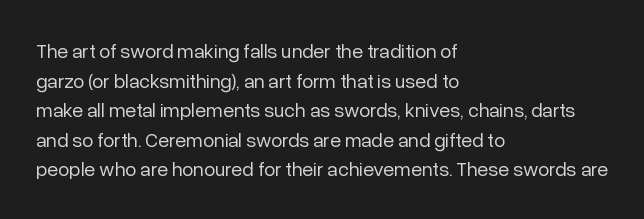
The image shows 20 px text type, upright; set left-aligned, normal line spacing (1.48x), normal letter spacing, not underlined.
